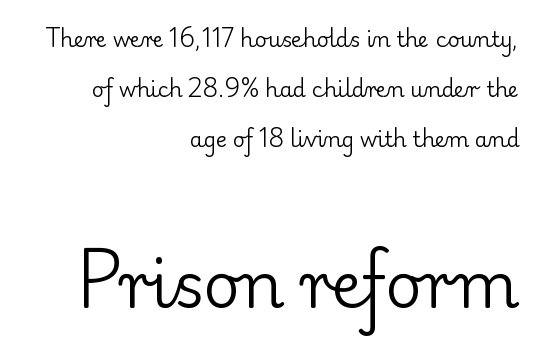
{"serif": "yes", "italic": "no", "bold": "no", "weight": "regular", "width": "normal", "stroke_contrast": "low", "x_height": "small", "monospaced": "no", "underline": "no", "align": "right", "line_spacing": "loose", "line_spacing_ratio": 2.39, "letter_spacing": "normal", "letter_spacing_em": 0.0, "larger_block": "second", "size_ratio": 3.05, "glyph_px": 64}
